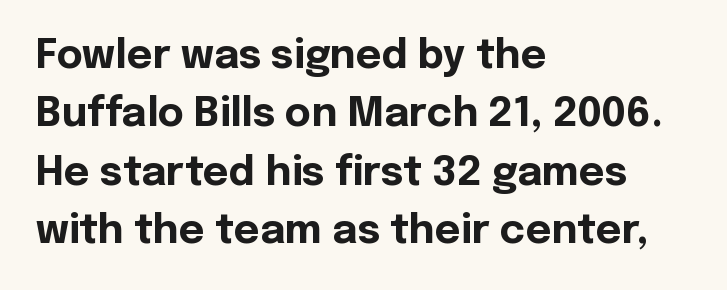
Q: Is the text bold? A: Yes.
Q: Is the text italic (slanted)? A: No, it is upright.
Q: Is the typeface a serif or a sans-serif typeface? A: Sans-serif.
Q: Is the text underlined? A: No.
Q: How is the paragraph aligned? A: Left-aligned.
Q: Is the spacing between letters normal or unusually wide? A: Normal.
Q: Is the spacing between lines tight, normal or loose? A: Normal.
Q: Width (condensed, normal, or wide)? A: Normal.
Q: x-height? A: Medium.
Q: Monospaced? A: No.
